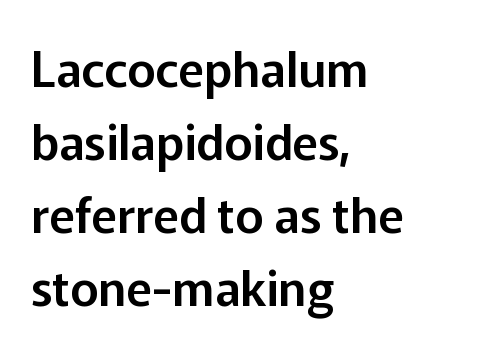
The image shows 48 px sans-serif type, upright; set left-aligned, normal line spacing (1.52x), normal letter spacing, not underlined; low stroke contrast and a medium x-height.
